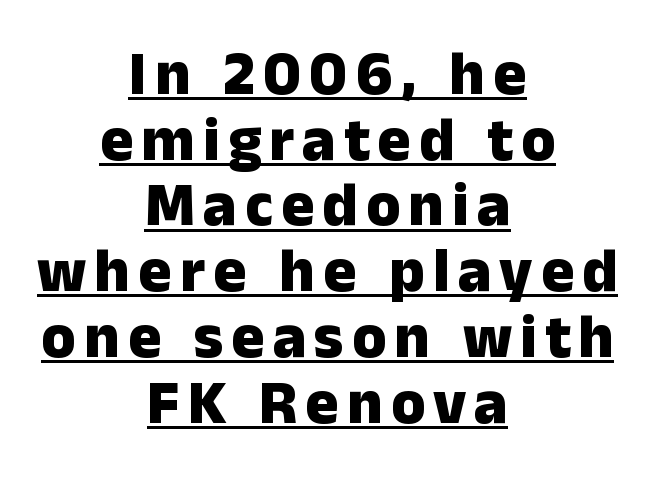
The image shows 62 px heavy sans-serif type, upright; set centered, tight line spacing (1.06x), underlined; low stroke contrast and a medium x-height.
